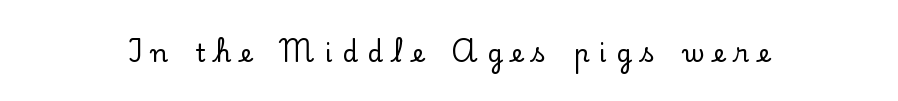
The image shows 25 px text type, upright; set unusually wide letter spacing (+0.39 em), not underlined.
